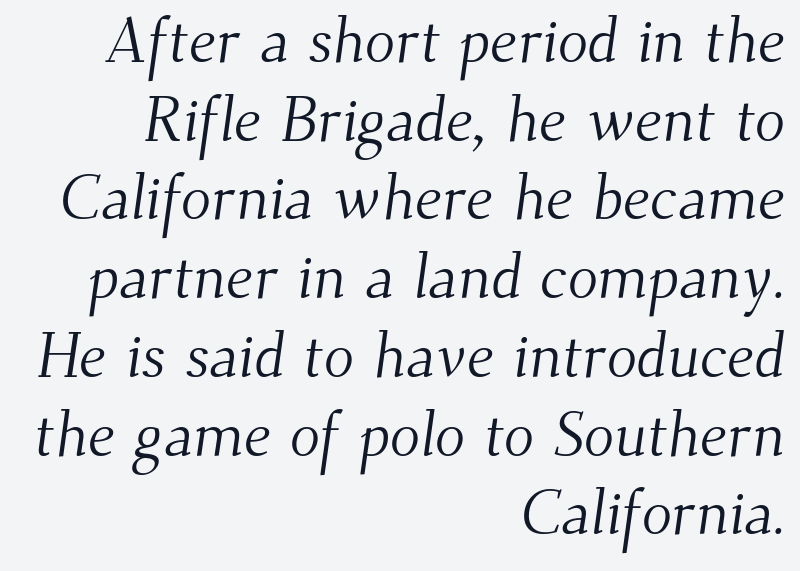
The image shows 63 px light serif type; set right-aligned, normal line spacing (1.25x), normal letter spacing, not underlined; medium stroke contrast and a small x-height.
